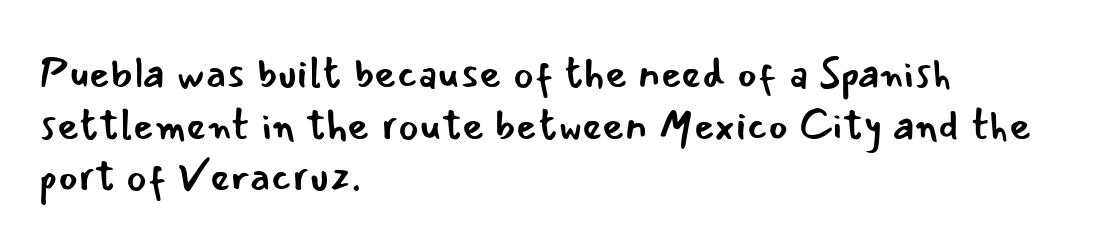
No chunkiness to these letters — they're not bold. The rendering shows plain stroke endings on the letterforms — a sans-serif design. Which margin do the lines hug? The left one — the right edge is uneven. Students, note that the glyphs here touch the page at normal intervals. Check under the words: just untouched page.
